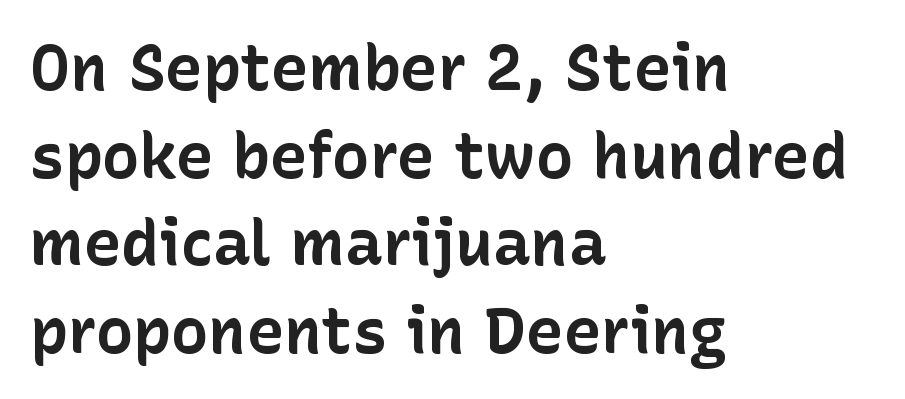
{"serif": "no", "italic": "no", "bold": "yes", "weight": "bold", "width": "normal", "stroke_contrast": "low", "x_height": "medium", "monospaced": "no", "underline": "no", "align": "left", "line_spacing": "normal", "line_spacing_ratio": 1.39, "letter_spacing": "normal", "letter_spacing_em": 0.0, "glyph_px": 63}
